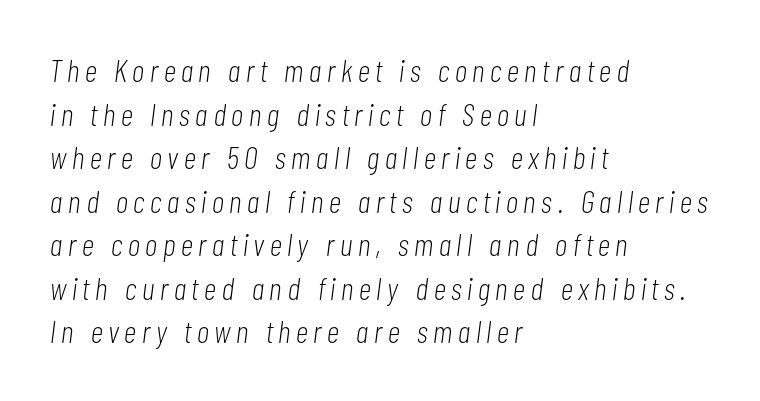
Q: Is the text bold? A: No.
Q: Is the text italic (slanted)? A: Yes, it leans right by about 7 degrees.
Q: Is the text underlined? A: No.
Q: How is the paragraph aligned? A: Left-aligned.
Q: Is the spacing between lines tight, normal or loose? A: Normal.
Q: Width (condensed, normal, or wide)? A: Condensed.
Q: Stroke contrast? A: Low.
Q: x-height? A: Medium.
Q: Monospaced? A: No.
